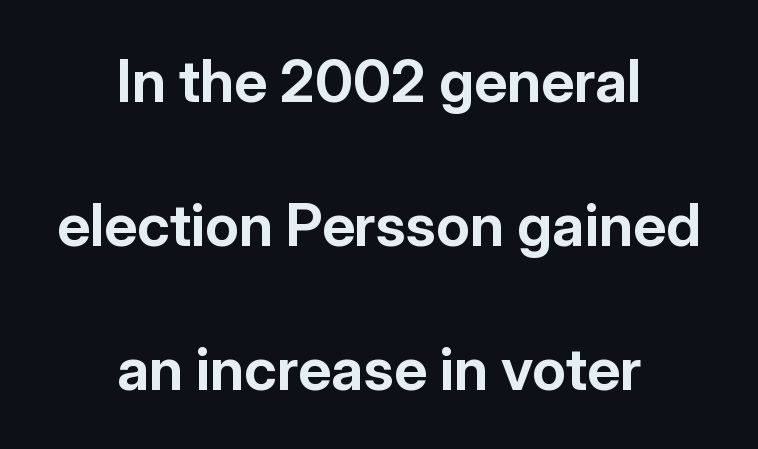
Teacher's note: observe the equal gaps on both sides — that is centered alignment. It's the straight-up-and-down kind of type. These lines are composed in type without serifs. A typesetter would call this leading open, well beyond the default. Any mark beneath the type? The region is blank.
